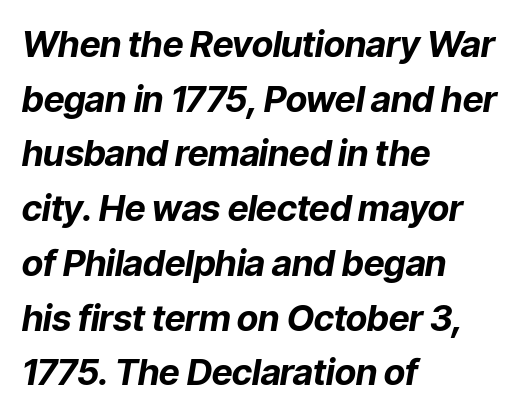
{"italic": "yes", "lean": "right", "slant_degrees": 9, "bold": "yes", "weight": "bold", "width": "normal", "stroke_contrast": "low", "x_height": "medium", "monospaced": "no", "underline": "no", "align": "left", "line_spacing": "normal", "line_spacing_ratio": 1.52, "letter_spacing": "normal", "letter_spacing_em": 0.0, "glyph_px": 36}
